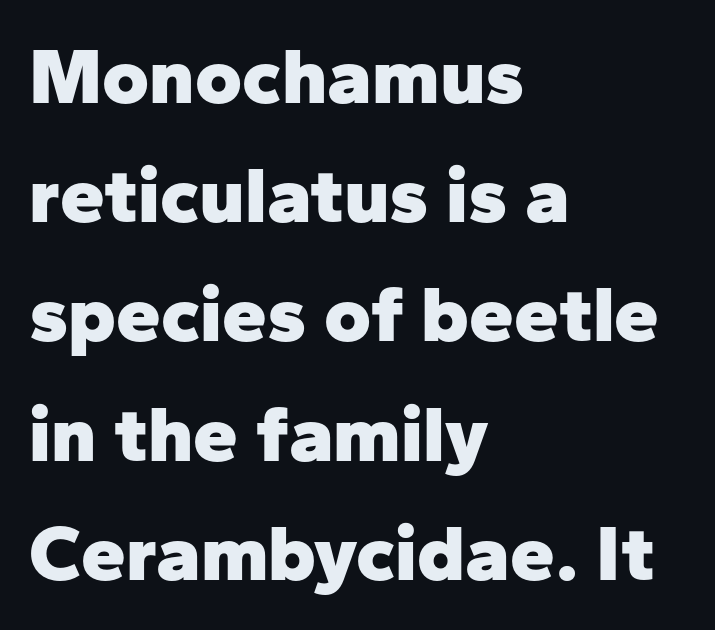
Does the type have serifs? No, each stem ends abruptly. The passage shown is not underscored anywhere. The passage shown is emphatically bold. The paragraph shown leans on its left margin. The rows are spaced the way most documents space them. These lines are rendered in a variable-pitch font.
